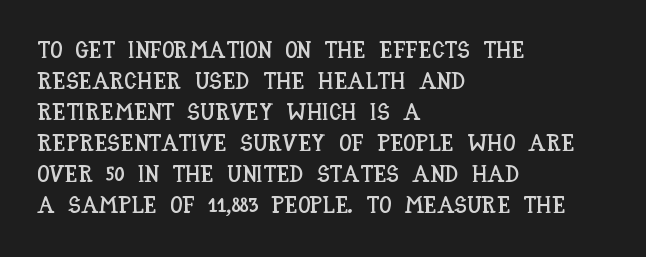
The image shows 24 px text type, upright; set left-aligned, normal line spacing (1.29x), normal letter spacing, not underlined.
